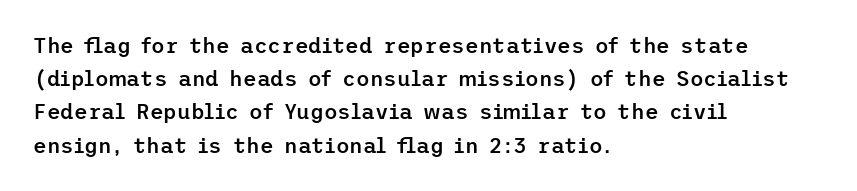
Q: Is the text bold? A: Semi-bold.
Q: Is the text italic (slanted)? A: No, it is upright.
Q: Is the text underlined? A: No.
Q: How is the paragraph aligned? A: Left-aligned.
Q: Is the spacing between letters normal or unusually wide? A: Normal.
Q: Is the spacing between lines tight, normal or loose? A: Normal.
